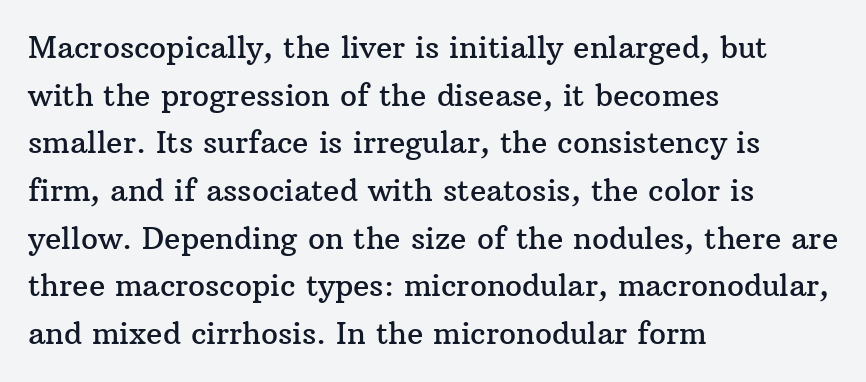
The image shows 30 px serif type, upright; set left-aligned, normal line spacing (1.59x), normal letter spacing, not underlined; medium stroke contrast and a medium x-height.
